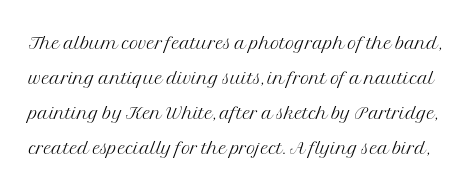
Horizontal bands of white between lines are of average thickness. No word sits above an underline. Is the stroke heavy? The answer is a plain regular-or-lighter. The type is set solid horizontally, with unmodified tracking.
